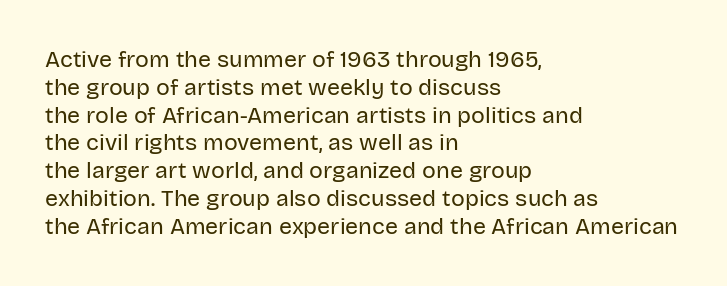
The image shows 23 px text type, upright; set left-aligned, line spacing 1.21x, normal letter spacing, not underlined.
